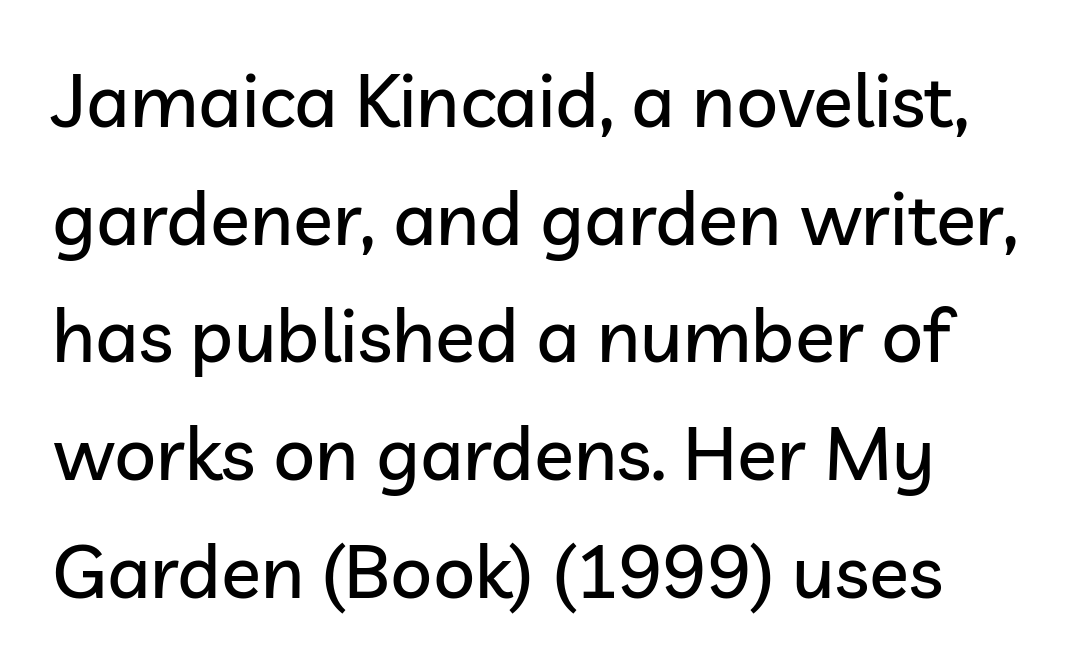
The image shows 74 px sans-serif type, upright; set normal line spacing (1.59x), normal letter spacing, not underlined; low stroke contrast and a medium x-height.
